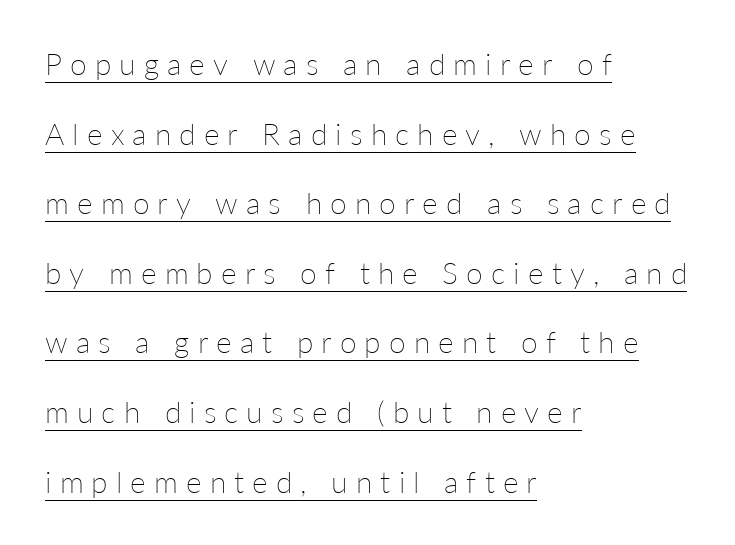
{"italic": "no", "bold": "no", "weight": "thin", "width": "normal", "stroke_contrast": "low", "x_height": "medium", "monospaced": "no", "underline": "yes", "align": "left", "line_spacing": "loose", "line_spacing_ratio": 2.32, "letter_spacing": "wide", "letter_spacing_em": 0.27, "glyph_px": 30}
